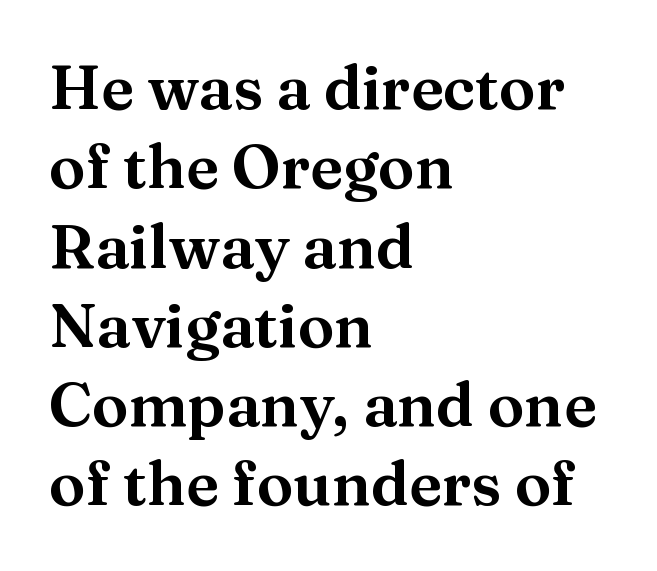
Q: Is the text italic (slanted)? A: No, it is upright.
Q: Is the typeface a serif or a sans-serif typeface? A: Serif.
Q: Is the text underlined? A: No.
Q: How is the paragraph aligned? A: Left-aligned.
Q: Is the spacing between letters normal or unusually wide? A: Normal.
Q: Is the spacing between lines tight, normal or loose? A: Normal.
Q: Width (condensed, normal, or wide)? A: Wide.
Q: Stroke contrast? A: Medium.
Q: x-height? A: Medium.
Q: Monospaced? A: No.
